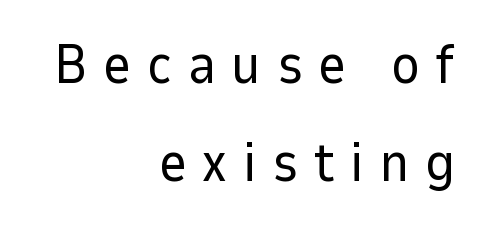
{"serif": "no", "italic": "no", "bold": "no", "weight": "regular", "width": "normal", "stroke_contrast": "low", "x_height": "medium", "monospaced": "no", "underline": "no", "align": "right", "line_spacing_ratio": 1.78, "letter_spacing": "wide", "letter_spacing_em": 0.28, "glyph_px": 55}
